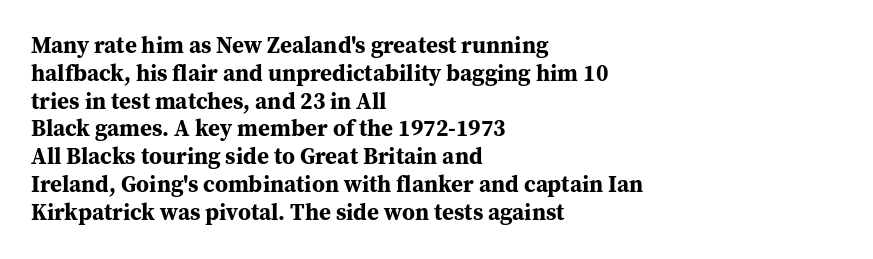
{"italic": "no", "bold": "yes", "underline": "no", "align": "left", "line_spacing_ratio": 1.21, "letter_spacing": "normal", "letter_spacing_em": 0.0, "glyph_px": 23}
